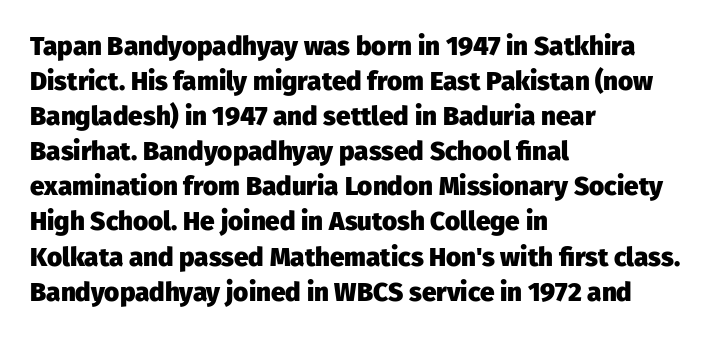
The image shows 26 px bold type, upright; set left-aligned, normal line spacing (1.35x), normal letter spacing, not underlined.
